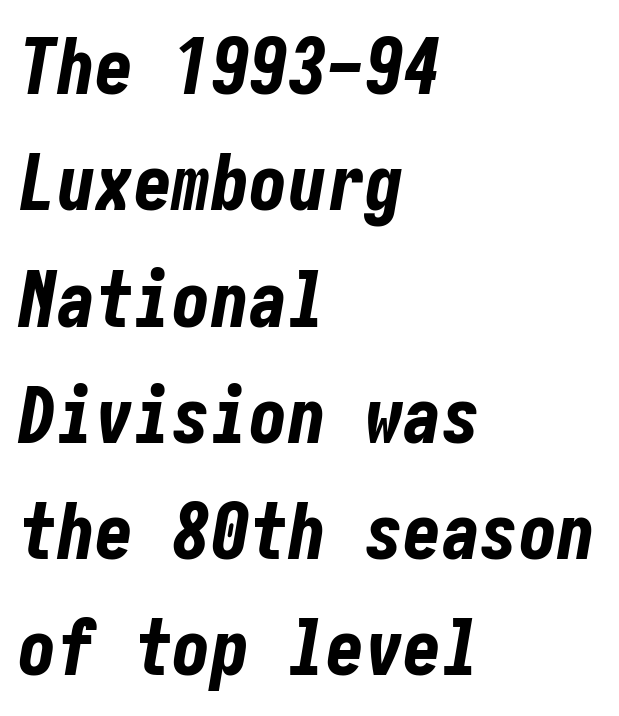
The image shows 77 px bold, condensed type, italic (leaning right); set left-aligned, normal line spacing (1.51x), normal letter spacing, not underlined; low stroke contrast and a medium x-height.
